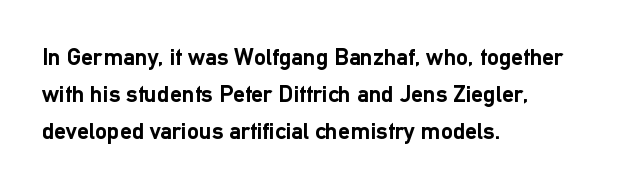
The image shows 24 px bold type, upright; set left-aligned, normal line spacing (1.55x), normal letter spacing, not underlined.
